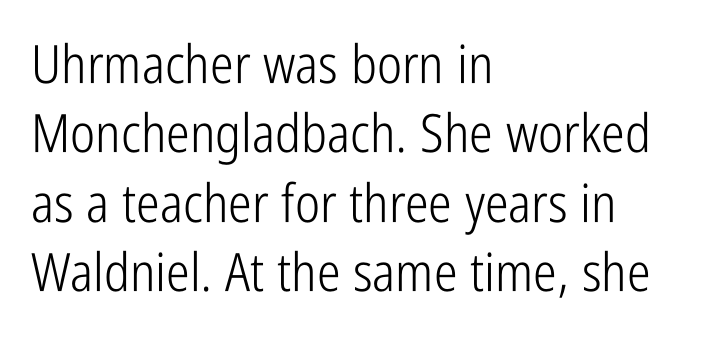
The image shows 53 px light, condensed sans-serif type, upright; set left-aligned, normal line spacing (1.31x), normal letter spacing, not underlined; low stroke contrast and a medium x-height.
